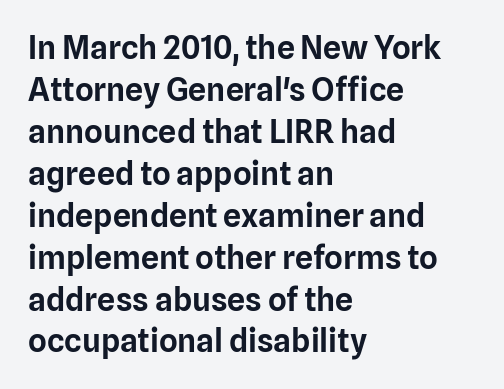
{"serif": "no", "italic": "no", "width": "normal", "stroke_contrast": "low", "x_height": "medium", "monospaced": "no", "underline": "no", "align": "left", "line_spacing": "normal", "line_spacing_ratio": 1.31, "letter_spacing": "normal", "letter_spacing_em": 0.0, "glyph_px": 32}
